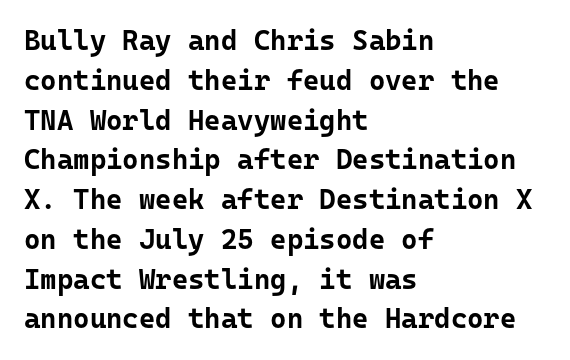
Q: Is the text bold? A: Yes.
Q: Is the text italic (slanted)? A: No, it is upright.
Q: Is the typeface a serif or a sans-serif typeface? A: Sans-serif.
Q: Is the text underlined? A: No.
Q: How is the paragraph aligned? A: Left-aligned.
Q: Is the spacing between letters normal or unusually wide? A: Normal.
Q: Is the spacing between lines tight, normal or loose? A: Normal.
Q: Width (condensed, normal, or wide)? A: Normal.
Q: Stroke contrast? A: Low.
Q: x-height? A: Medium.
Q: Monospaced? A: Yes.
